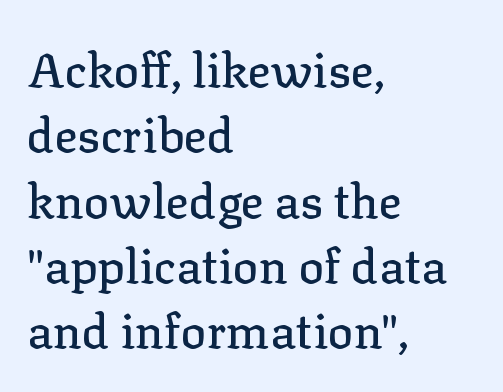
{"serif": "yes", "italic": "no", "width": "normal", "stroke_contrast": "low", "x_height": "medium", "monospaced": "no", "underline": "no", "align": "left", "line_spacing": "normal", "line_spacing_ratio": 1.36, "letter_spacing": "normal", "letter_spacing_em": 0.0, "glyph_px": 48}
